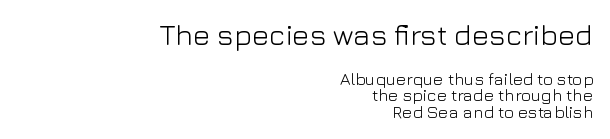
{"serif": "no", "italic": "no", "bold": "no", "weight": "light", "width": "normal", "stroke_contrast": "low", "x_height": "medium", "monospaced": "no", "underline": "no", "align": "right", "line_spacing": "tight", "line_spacing_ratio": 0.96, "letter_spacing": "normal", "letter_spacing_em": 0.0, "larger_block": "first", "size_ratio": 1.71, "glyph_px": 29}
